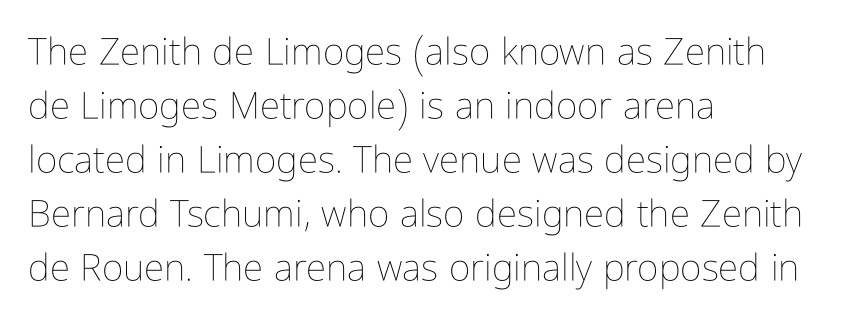
{"italic": "no", "bold": "no", "weight": "thin", "width": "condensed", "stroke_contrast": "low", "x_height": "medium", "monospaced": "no", "underline": "no", "align": "left", "line_spacing": "normal", "line_spacing_ratio": 1.46, "letter_spacing": "normal", "letter_spacing_em": 0.0, "glyph_px": 37}
